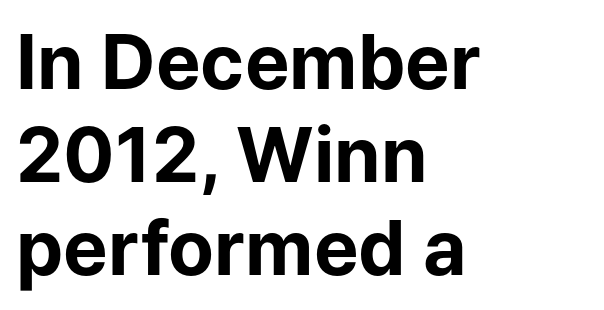
{"serif": "no", "italic": "no", "bold": "yes", "weight": "bold", "width": "normal", "stroke_contrast": "low", "x_height": "medium", "monospaced": "no", "underline": "no", "align": "left", "line_spacing_ratio": 1.24, "letter_spacing": "normal", "letter_spacing_em": 0.0, "glyph_px": 75}
